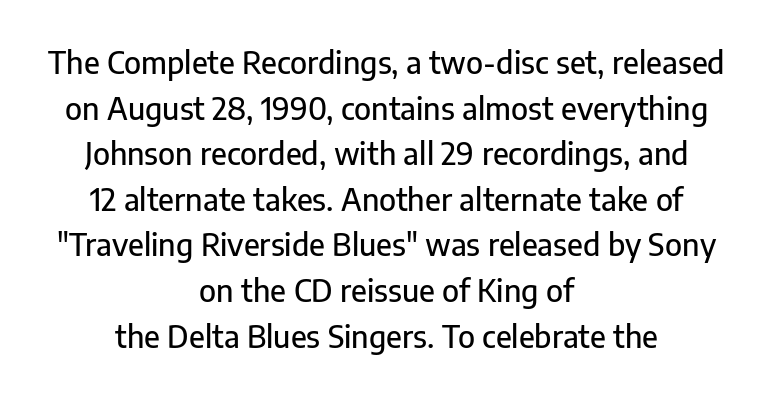
The passage shown is typed in a proportional face where columns would drift. The letters carry no serifs — their stems end cleanly without finishing strokes. Just letters on the line, the space beneath them empty. Spacing between characters is what you'd get straight out of the box. Rows of type keep a routine distance in the vertical direction. The lettering stays uniformly vertical, giving the passage a roman look.
